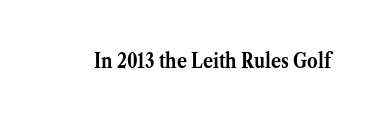
Q: Is the text bold? A: Yes.
Q: Is the text italic (slanted)? A: No, it is upright.
Q: Is the text underlined? A: No.
Q: Is the spacing between letters normal or unusually wide? A: Normal.
